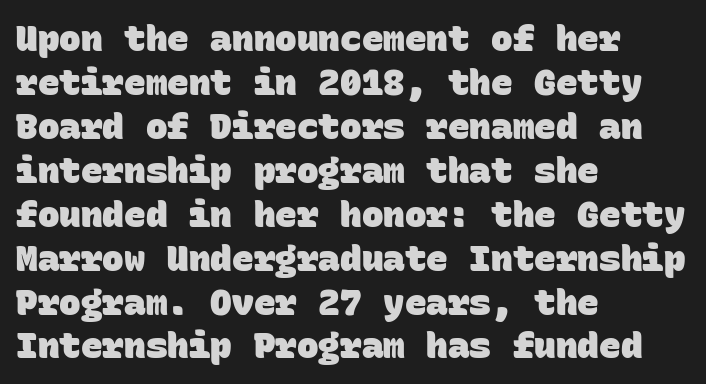
{"serif": "no", "bold": "yes", "weight": "heavy", "width": "normal", "stroke_contrast": "low", "x_height": "large", "monospaced": "yes", "underline": "no", "align": "left", "line_spacing_ratio": 1.22, "letter_spacing": "normal", "letter_spacing_em": 0.0, "glyph_px": 36}
